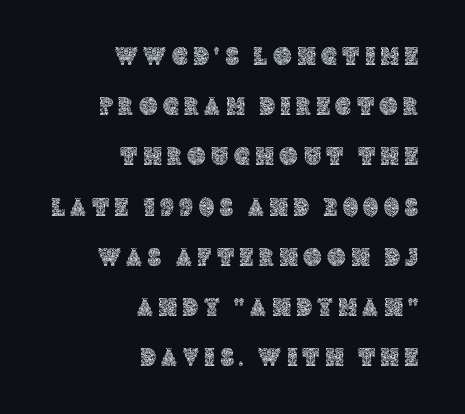
{"italic": "no", "underline": "no", "align": "right", "line_spacing": "loose", "line_spacing_ratio": 2.01, "letter_spacing": "wide", "letter_spacing_em": 0.23, "glyph_px": 25}
